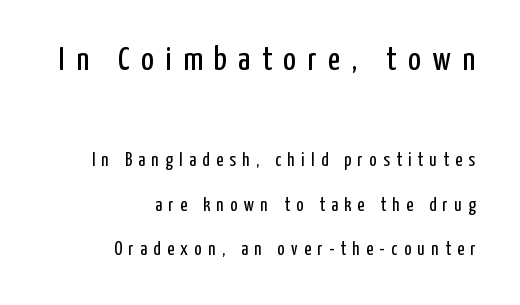
Character widths vary here, with narrow letters taking less room than wide ones. A roman cut, with each character standing at attention. Examine the stroke ends and you'll find no serifs. These lines stand farther apart than default settings would place them. Which of the two is more prominent by size? The first, at the top. Unmarked baselines from the first word to the last.
